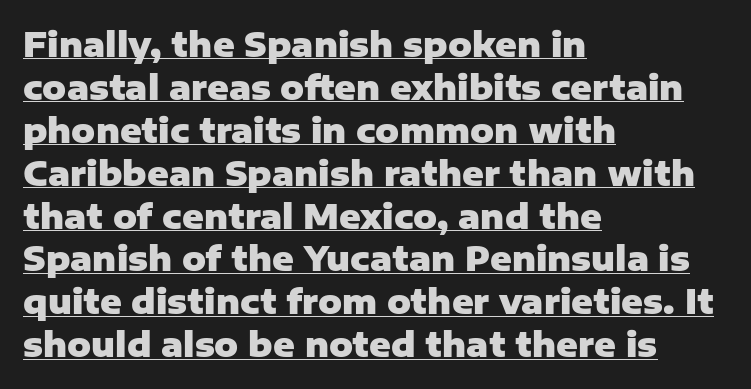
The image shows 33 px heavy sans-serif type, upright; set left-aligned, normal line spacing (1.3x), normal letter spacing, underlined; low stroke contrast and a medium x-height.
